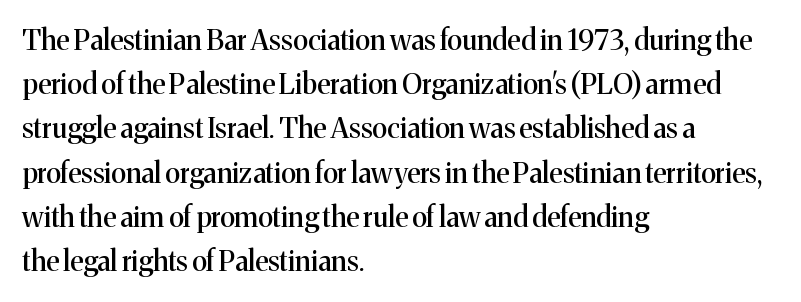
The image shows 28 px serif type, upright; set left-aligned, normal line spacing (1.58x), normal letter spacing, not underlined; medium stroke contrast and a medium x-height.
